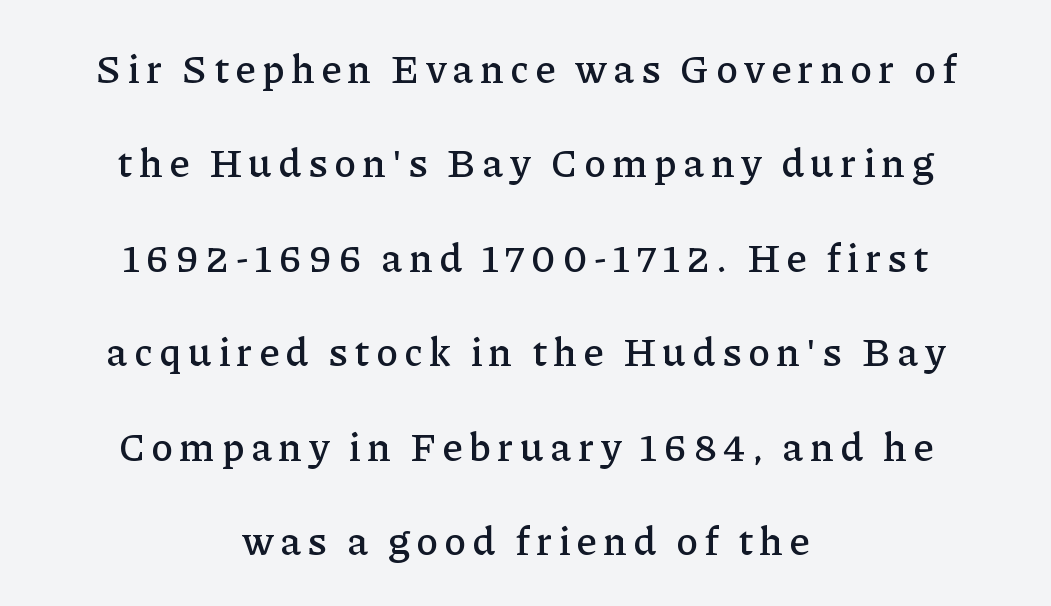
{"serif": "yes", "italic": "no", "width": "normal", "stroke_contrast": "low", "x_height": "medium", "monospaced": "no", "underline": "no", "align": "center", "line_spacing": "loose", "line_spacing_ratio": 2.36, "glyph_px": 40}
